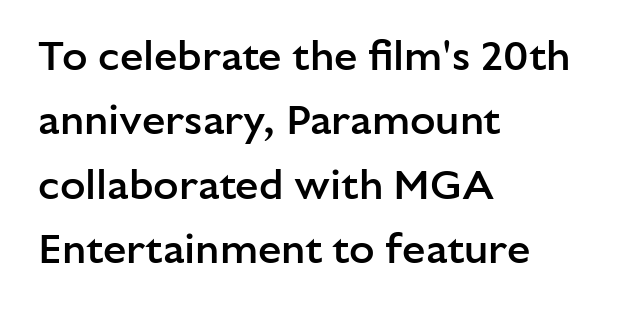
Q: Is the text bold? A: Semi-bold.
Q: Is the text italic (slanted)? A: No, it is upright.
Q: Is the typeface a serif or a sans-serif typeface? A: Sans-serif.
Q: Is the text underlined? A: No.
Q: How is the paragraph aligned? A: Left-aligned.
Q: Is the spacing between letters normal or unusually wide? A: Normal.
Q: Is the spacing between lines tight, normal or loose? A: Normal.
Q: Width (condensed, normal, or wide)? A: Normal.
Q: Stroke contrast? A: Low.
Q: x-height? A: Medium.
Q: Monospaced? A: No.
